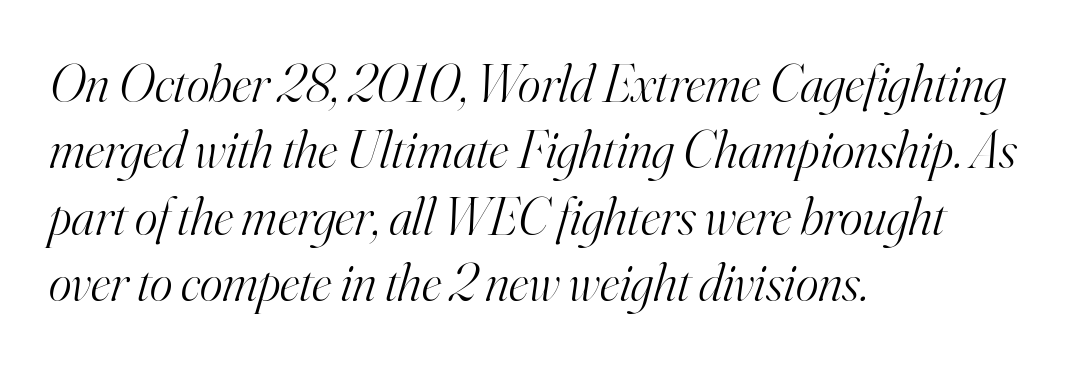
{"serif": "yes", "italic": "yes", "lean": "right", "slant_degrees": 16, "bold": "no", "weight": "light", "width": "normal", "stroke_contrast": "high", "x_height": "small", "monospaced": "no", "underline": "no", "align": "left", "line_spacing_ratio": 1.23, "letter_spacing": "normal", "letter_spacing_em": 0.0, "glyph_px": 54}
